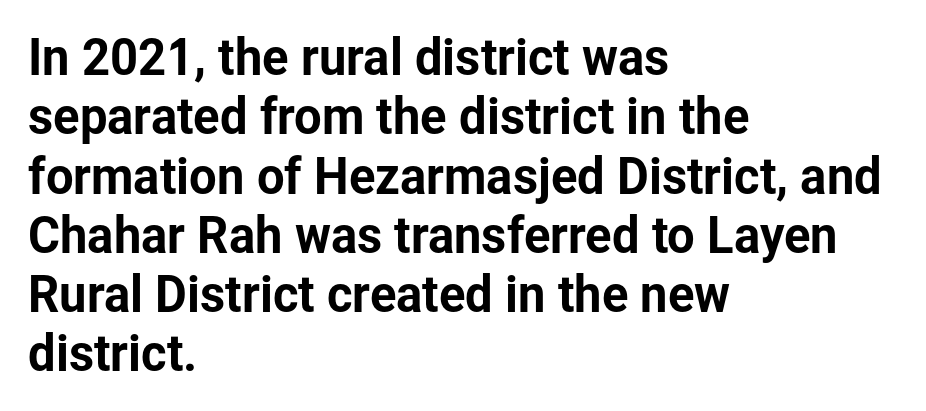
{"serif": "no", "italic": "no", "width": "normal", "stroke_contrast": "low", "x_height": "medium", "monospaced": "no", "underline": "no", "align": "left", "line_spacing_ratio": 1.21, "letter_spacing": "normal", "letter_spacing_em": 0.0, "glyph_px": 49}
